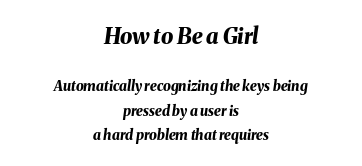
The image shows 22 px bold type, italic (leaning right); set centered, line spacing 1.72x, normal letter spacing, not underlined; the first (top) block is 1.57x larger.
